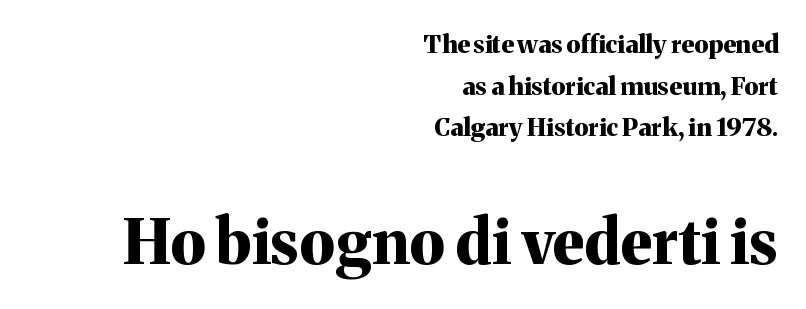
Honestly, there is no underline to notice here at all. Type size steps up from the first block to the second. Old-style or modern, the face here clearly has serifs. This sample is right-justified, so line beginnings fall wherever the words allow. Compared with typical paragraphs, the rows here are spaced about the same.
